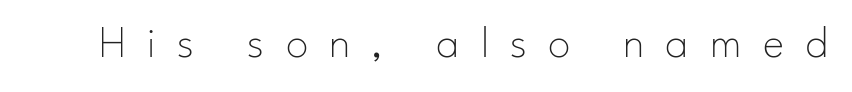
Q: Is the text bold? A: No.
Q: Is the text italic (slanted)? A: No, it is upright.
Q: Is the typeface a serif or a sans-serif typeface? A: Sans-serif.
Q: Is the text underlined? A: No.
Q: Is the spacing between letters normal or unusually wide? A: Unusually wide.
Q: Width (condensed, normal, or wide)? A: Normal.
Q: Stroke contrast? A: Low.
Q: x-height? A: Small.
Q: Monospaced? A: No.
